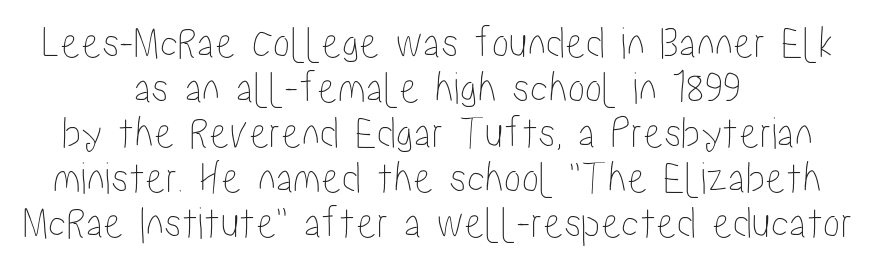
A typesetter would call this proportional, since set widths differ per character. Posture: straight, roman, zero tilt. Does the leading feel generous? Not at all — it's pinched. Inter-character spacing is left at the font's built-in metrics.
